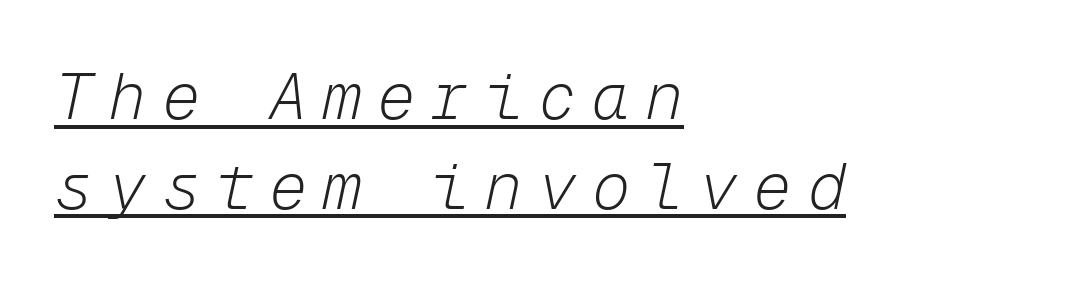
{"italic": "yes", "lean": "right", "slant_degrees": 12, "bold": "no", "weight": "light", "width": "normal", "stroke_contrast": "low", "x_height": "medium", "monospaced": "yes", "underline": "yes", "align": "left", "line_spacing": "normal", "line_spacing_ratio": 1.4, "letter_spacing": "wide", "letter_spacing_em": 0.24, "glyph_px": 64}
